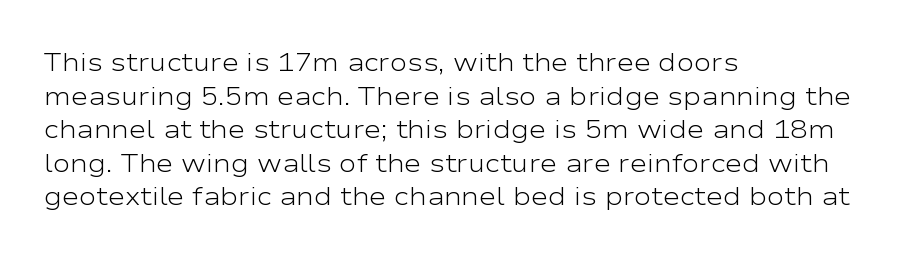
Q: Is the text bold? A: No.
Q: Is the text italic (slanted)? A: No, it is upright.
Q: Is the text underlined? A: No.
Q: How is the paragraph aligned? A: Left-aligned.
Q: Is the spacing between letters normal or unusually wide? A: Normal.
Q: Is the spacing between lines tight, normal or loose? A: Normal.
